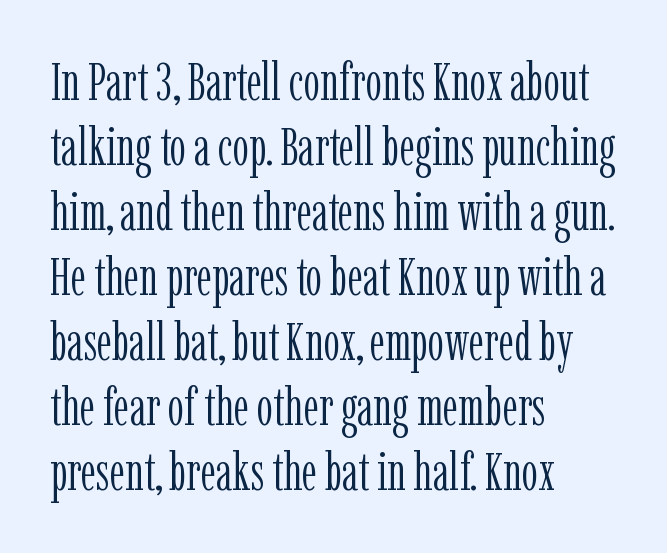
Where is the straight margin? On the left. A bare baseline throughout the passage. The font family rendered here belongs to the serif group. The typography opts for an upright posture over an oblique one. Proportional: the letters do not fall into vertical columns.
